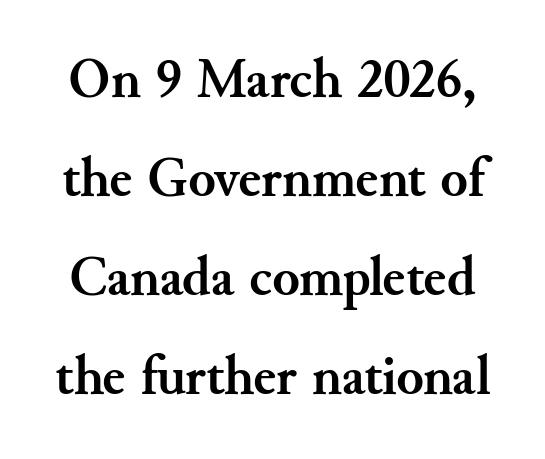
{"serif": "yes", "italic": "no", "bold": "yes", "weight": "semibold", "width": "normal", "stroke_contrast": "medium", "x_height": "small", "monospaced": "no", "underline": "no", "line_spacing_ratio": 1.77, "letter_spacing": "normal", "letter_spacing_em": 0.0, "glyph_px": 56}
